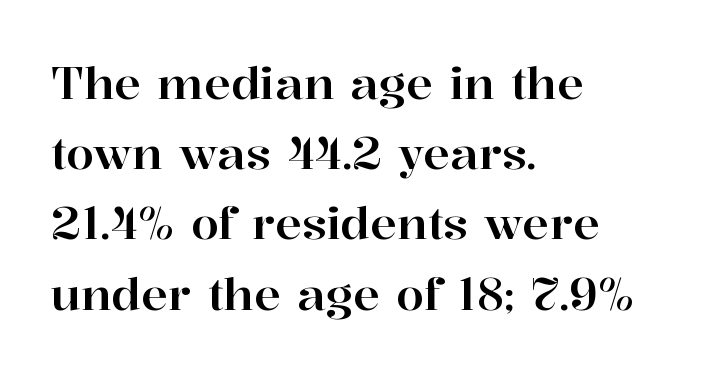
{"serif": "yes", "italic": "no", "width": "normal", "stroke_contrast": "high", "x_height": "medium", "monospaced": "no", "underline": "no", "align": "left", "line_spacing": "normal", "line_spacing_ratio": 1.56, "letter_spacing": "normal", "letter_spacing_em": 0.0, "glyph_px": 45}
